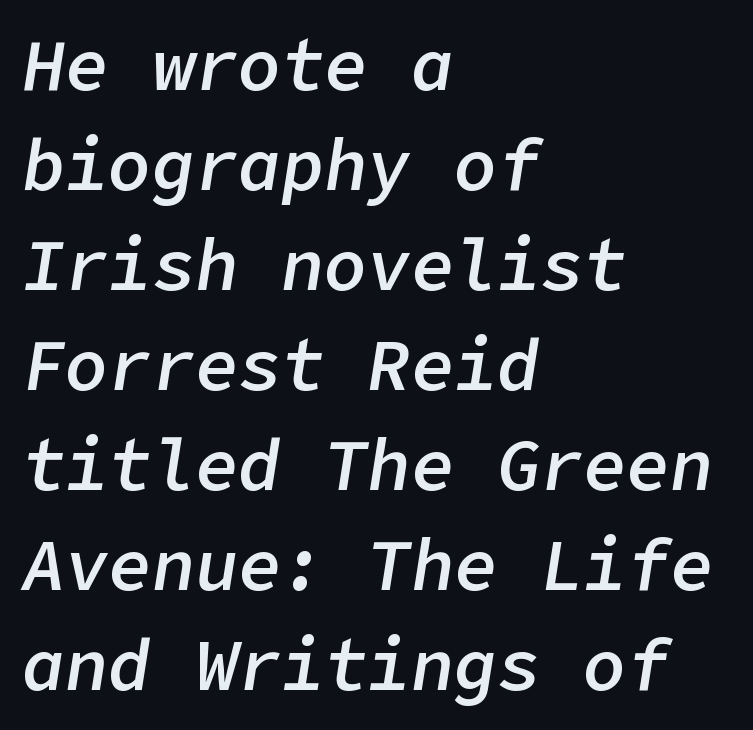
The lines in this sample share a left origin and differ only in where they stop. Regular leading. Strokes here are thickened, but only to semibold level. Each word holds together tightly as a unit, with standard inter-letter gaps.
